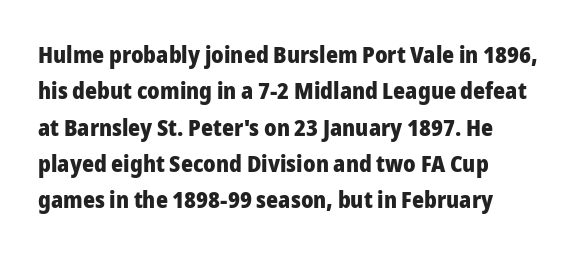
{"italic": "no", "bold": "yes", "underline": "no", "align": "left", "line_spacing": "normal", "line_spacing_ratio": 1.58, "letter_spacing": "normal", "letter_spacing_em": 0.0, "glyph_px": 23}
